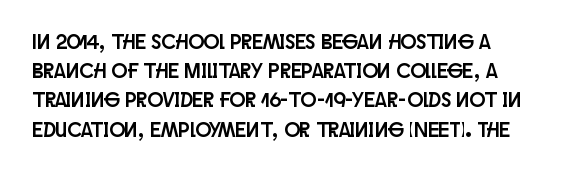
Q: Is the text italic (slanted)? A: No, it is upright.
Q: Is the text underlined? A: No.
Q: How is the paragraph aligned? A: Left-aligned.
Q: Is the spacing between letters normal or unusually wide? A: Normal.
Q: Is the spacing between lines tight, normal or loose? A: Normal.
